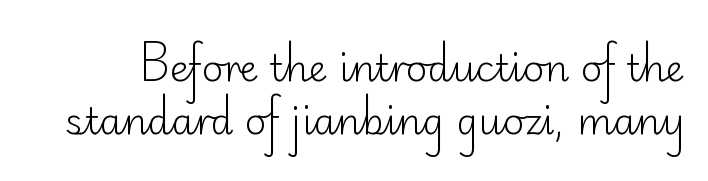
The image shows 37 px light sans-serif type, upright; set normal line spacing (1.44x), normal letter spacing, not underlined; low stroke contrast and a small x-height.
